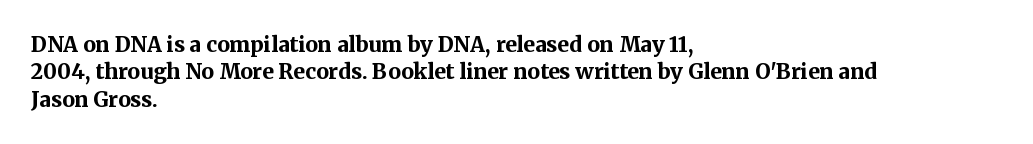
The image shows 21 px bold type, upright; set left-aligned, normal line spacing (1.3x), normal letter spacing, not underlined.
